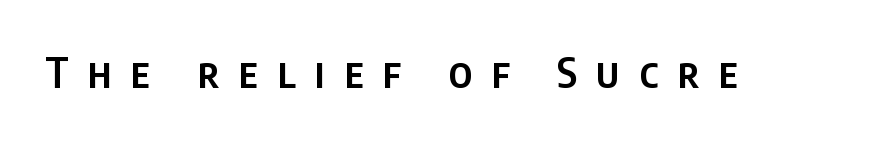
The image shows 41 px semibold, condensed sans-serif type, upright; set unusually wide letter spacing (+0.47 em), not underlined; low stroke contrast and a large x-height.
